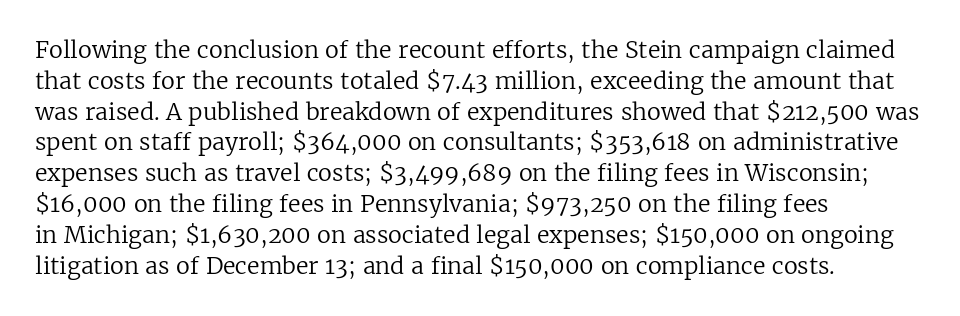
{"italic": "no", "bold": "no", "underline": "no", "align": "left", "line_spacing": "normal", "line_spacing_ratio": 1.34, "letter_spacing": "normal", "letter_spacing_em": 0.0, "glyph_px": 23}
